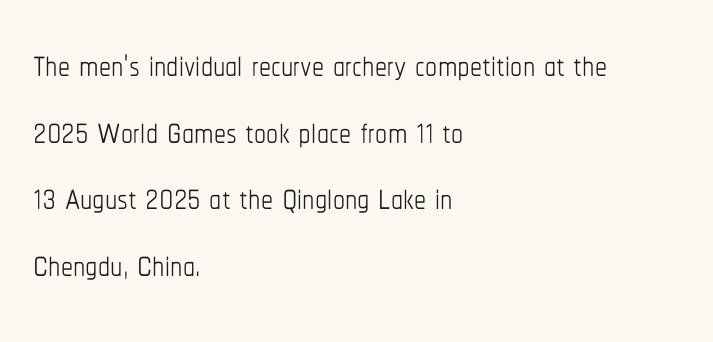
{"italic": "no", "bold": "no", "weight": "thin", "width": "condensed", "stroke_contrast": "low", "x_height": "medium", "monospaced": "no", "underline": "no", "align": "left", "line_spacing": "normal", "line_spacing_ratio": 1.39, "letter_spacing": "normal", "letter_spacing_em": 0.0, "glyph_px": 48}
